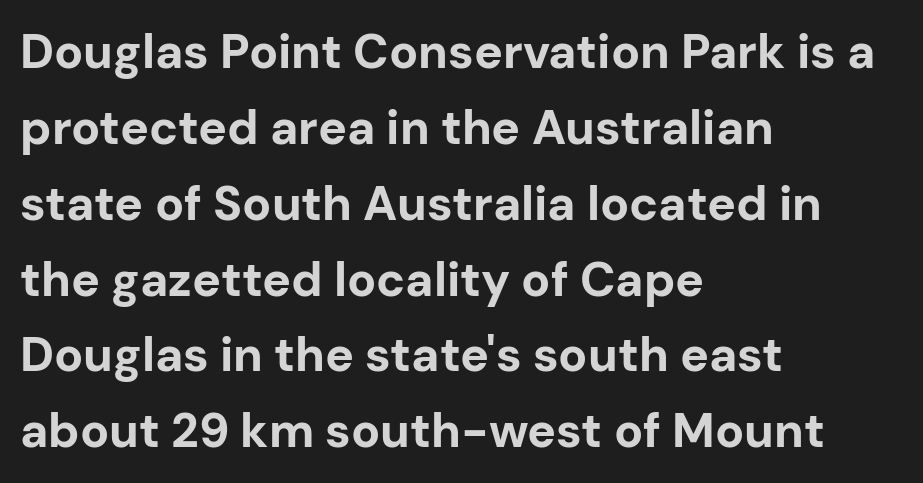
The image shows 48 px bold sans-serif type, upright; set left-aligned, normal line spacing (1.58x), normal letter spacing, not underlined; low stroke contrast and a medium x-height.
